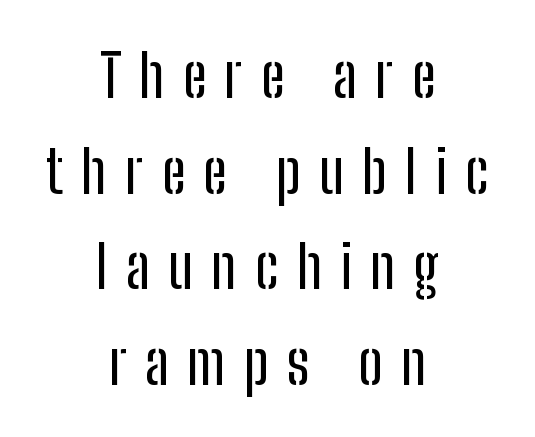
The image shows 59 px condensed sans-serif type, upright; set centered, normal line spacing (1.62x), unusually wide letter spacing (+0.31 em), not underlined; low stroke contrast and a medium x-height.
